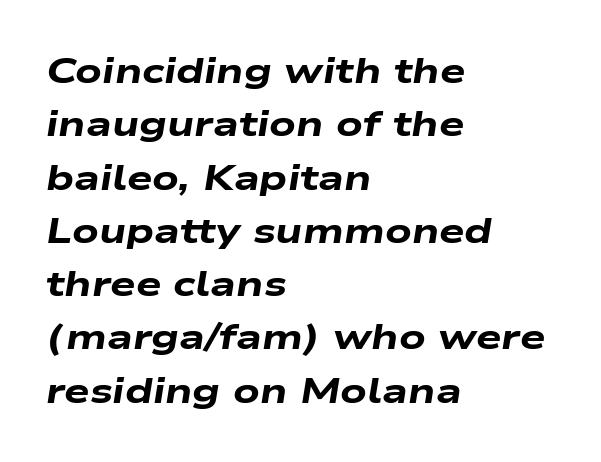
The image shows 36 px heavy, wide type, italic (leaning right); set left-aligned, normal line spacing (1.48x), normal letter spacing, not underlined; low stroke contrast and a medium x-height.
